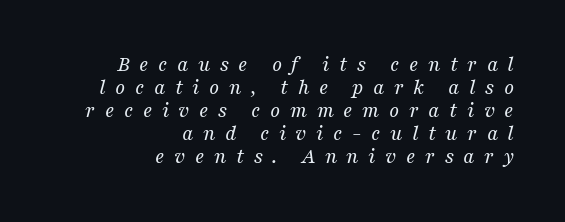
{"italic": "yes", "lean": "right", "slant_degrees": 16, "bold": "no", "underline": "no", "align": "right", "line_spacing": "tight", "line_spacing_ratio": 1.05, "letter_spacing": "wide", "letter_spacing_em": 0.43, "glyph_px": 22}
